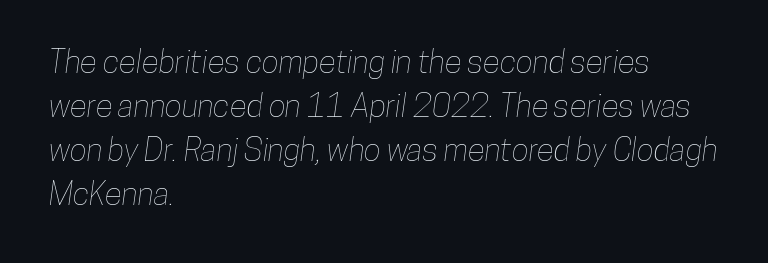
Each letter keeps its own natural width here, so spacing adapts to shape. The area under the type is left untouched. This rendering uses left alignment, leaving the right contour irregular. There is no visible air inserted between adjacent glyphs. The space between consecutive lines is moderate.
